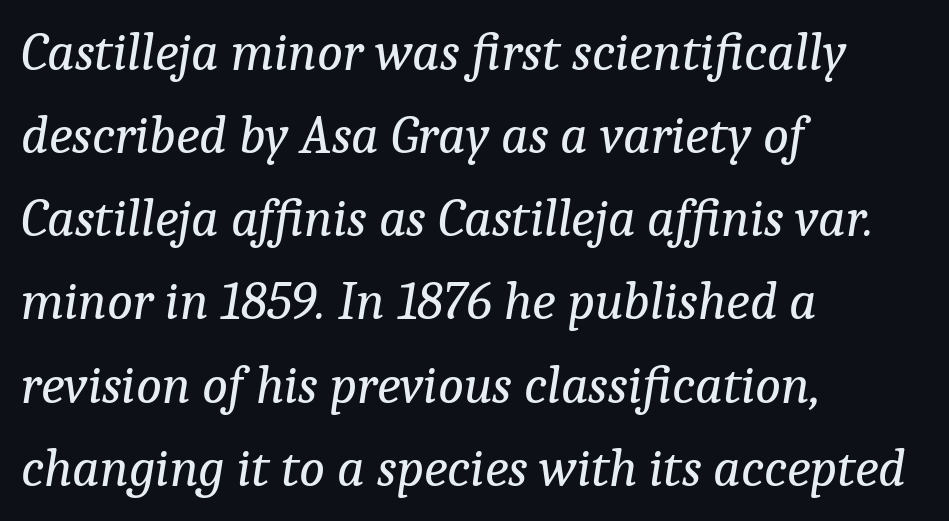
Designer's note — italics engaged. Between one letter and the next there's only the usual sliver of space. A clean baseline with only descenders dipping below it. Short and long lines alike share a common starting point at left.
